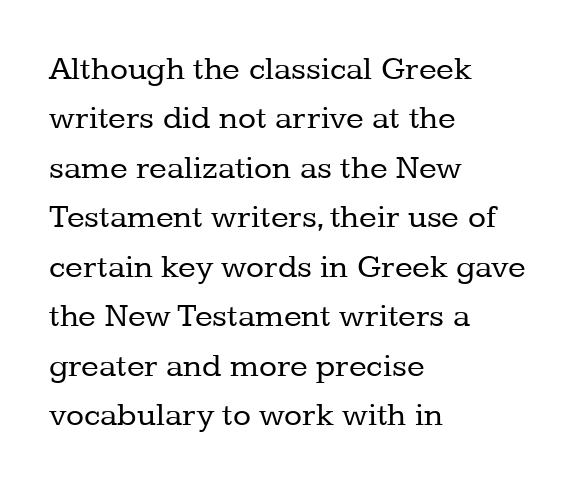
Q: Is the text bold? A: No.
Q: Is the text italic (slanted)? A: No, it is upright.
Q: Is the typeface a serif or a sans-serif typeface? A: Serif.
Q: Is the text underlined? A: No.
Q: How is the paragraph aligned? A: Left-aligned.
Q: Is the spacing between letters normal or unusually wide? A: Normal.
Q: Is the spacing between lines tight, normal or loose? A: Normal.
Q: Width (condensed, normal, or wide)? A: Normal.
Q: Stroke contrast? A: Low.
Q: x-height? A: Medium.
Q: Monospaced? A: No.
